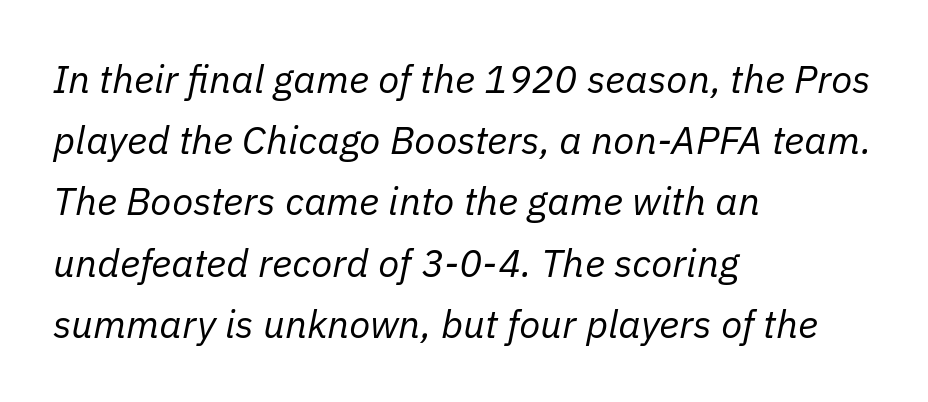
Q: Is the text bold? A: No.
Q: Is the text italic (slanted)? A: Yes, it leans right by about 11 degrees.
Q: Is the text underlined? A: No.
Q: How is the paragraph aligned? A: Left-aligned.
Q: Is the spacing between letters normal or unusually wide? A: Normal.
Q: Is the spacing between lines tight, normal or loose? A: Normal.
Q: Width (condensed, normal, or wide)? A: Normal.
Q: Stroke contrast? A: Low.
Q: x-height? A: Medium.
Q: Monospaced? A: No.
